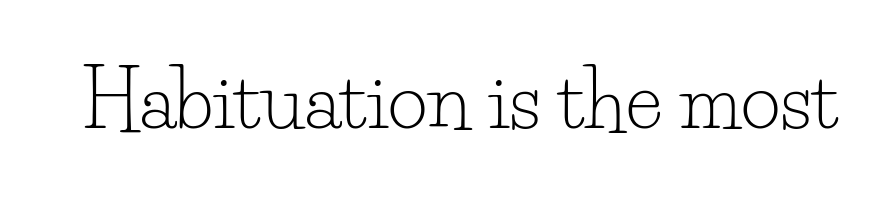
The image shows 77 px light serif type, upright; set normal letter spacing, not underlined; low stroke contrast and a small x-height.
